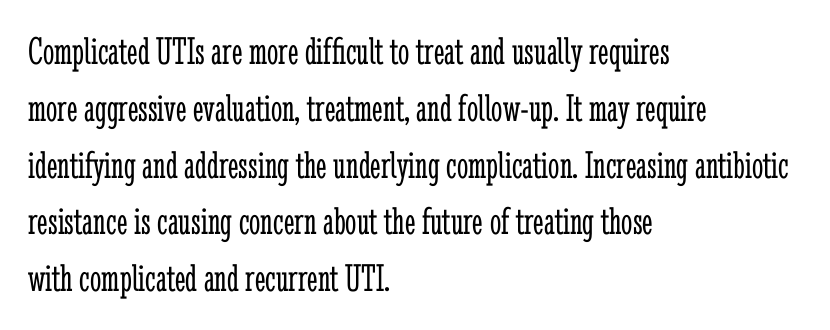
You could not count columns in this text — the font is proportionally spaced. In terms of leading, this rendering sits right in the middle. Upright lettering throughout. Regarding serifs, this sample has them. Words float on clear page, feet unadorned.
